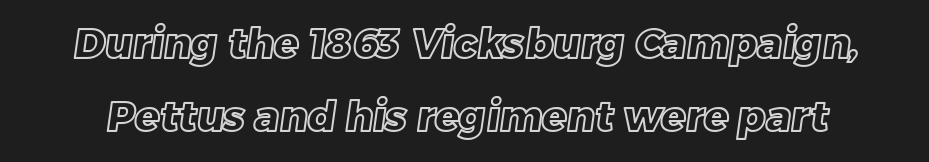
Each letter keeps its own natural width here, so spacing adapts to shape. Plain, unruled lines of type. The type is set solid horizontally, with unmodified tracking.
